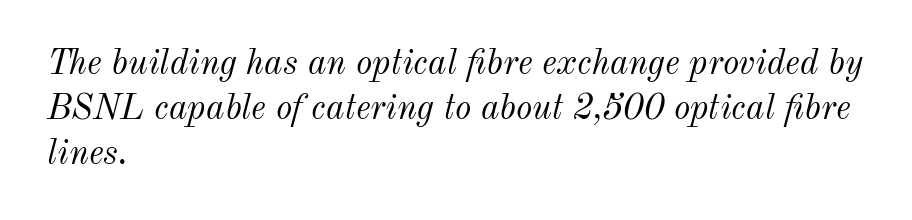
{"italic": "yes", "lean": "right", "slant_degrees": 12, "bold": "no", "weight": "light", "width": "normal", "stroke_contrast": "medium", "x_height": "small", "monospaced": "no", "underline": "no", "align": "left", "line_spacing": "normal", "line_spacing_ratio": 1.28, "letter_spacing": "normal", "letter_spacing_em": 0.0, "glyph_px": 35}
